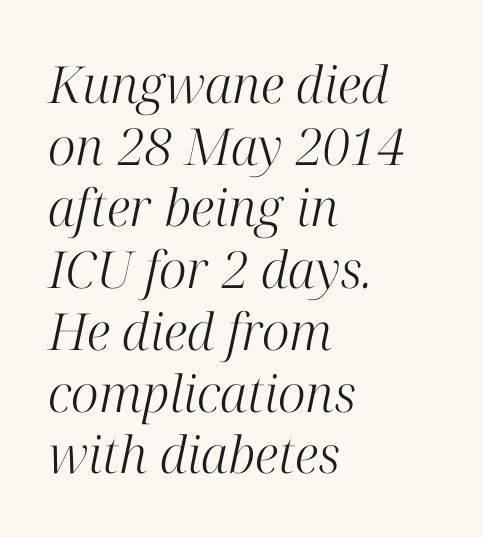
The image shows 51 px light serif type, italic (leaning right); set left-aligned, line spacing 1.21x, normal letter spacing, not underlined; high stroke contrast and a medium x-height.
